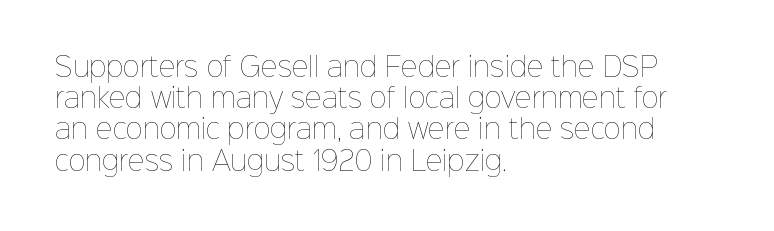
One-word summary of the alignment: left. In terms of letterspacing, this is plain default setting. The words here are not underlined. The characters are drawn with everyday or finer stroke widths. The letters stand straight up with perfectly vertical stems.
